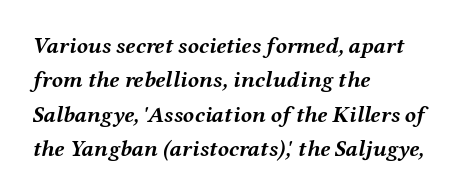
Q: Is the text bold? A: Yes.
Q: Is the text italic (slanted)? A: Yes, it leans right by about 12 degrees.
Q: Is the text underlined? A: No.
Q: How is the paragraph aligned? A: Left-aligned.
Q: Is the spacing between letters normal or unusually wide? A: Normal.
Q: Is the spacing between lines tight, normal or loose? A: Normal.
